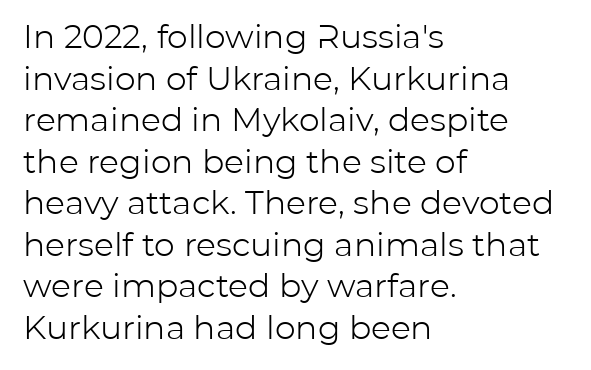
{"serif": "no", "italic": "no", "bold": "no", "weight": "light", "width": "normal", "stroke_contrast": "low", "x_height": "medium", "monospaced": "no", "underline": "no", "align": "left", "line_spacing": "normal", "line_spacing_ratio": 1.26, "letter_spacing": "normal", "letter_spacing_em": 0.0, "glyph_px": 33}
